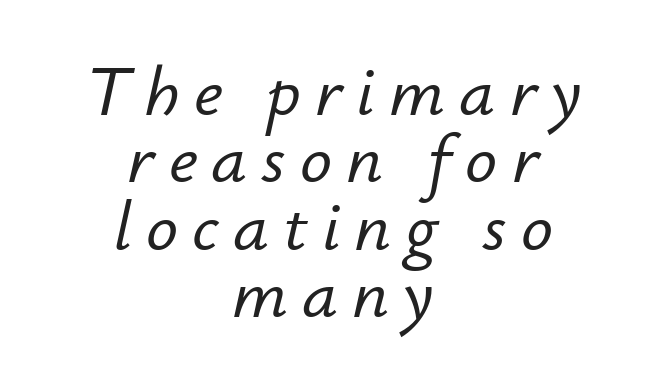
{"italic": "yes", "lean": "right", "slant_degrees": 12, "width": "normal", "stroke_contrast": "low", "x_height": "small", "monospaced": "no", "underline": "no", "align": "center", "line_spacing": "tight", "line_spacing_ratio": 0.95, "letter_spacing": "wide", "letter_spacing_em": 0.2, "glyph_px": 71}
